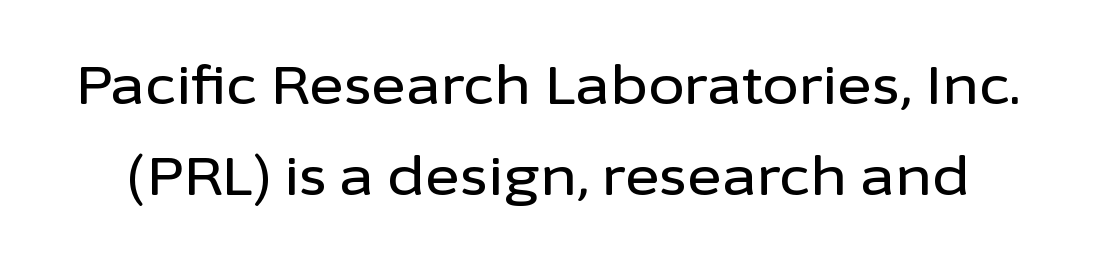
{"serif": "no", "italic": "no", "width": "normal", "stroke_contrast": "low", "x_height": "medium", "monospaced": "no", "underline": "no", "line_spacing_ratio": 1.71, "letter_spacing": "normal", "letter_spacing_em": 0.0, "glyph_px": 53}
